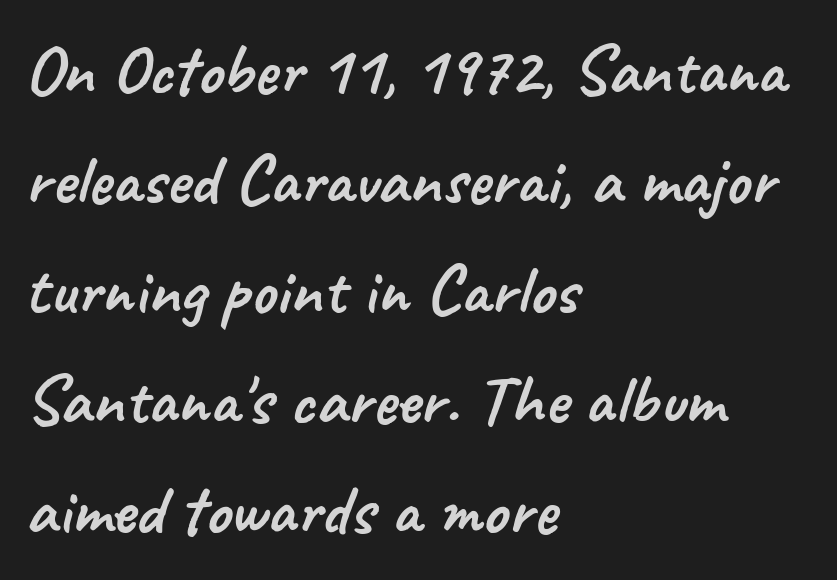
Q: Is the typeface a serif or a sans-serif typeface? A: Sans-serif.
Q: Is the text underlined? A: No.
Q: How is the paragraph aligned? A: Left-aligned.
Q: Is the spacing between letters normal or unusually wide? A: Normal.
Q: Is the spacing between lines tight, normal or loose? A: Normal.
Q: Width (condensed, normal, or wide)? A: Normal.
Q: Stroke contrast? A: Low.
Q: x-height? A: Small.
Q: Monospaced? A: No.
